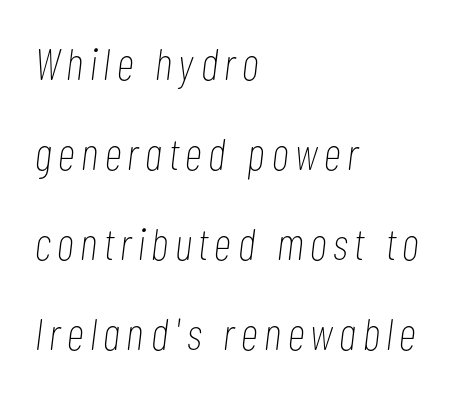
Underlining? Definitely not there. Note the varied advance widths — an 'i' is clearly narrower than an 'm'. If you measured baseline to baseline, you'd find a long distance. The letters are slanted; this is an italic face.
